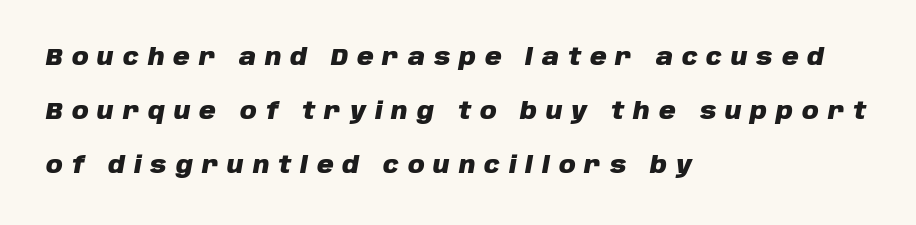
Q: Is the text bold? A: Yes.
Q: Is the text italic (slanted)? A: Yes, it leans right by about 10 degrees.
Q: Is the text underlined? A: No.
Q: How is the paragraph aligned? A: Left-aligned.
Q: Is the spacing between letters normal or unusually wide? A: Unusually wide.
Q: Is the spacing between lines tight, normal or loose? A: Loose.
